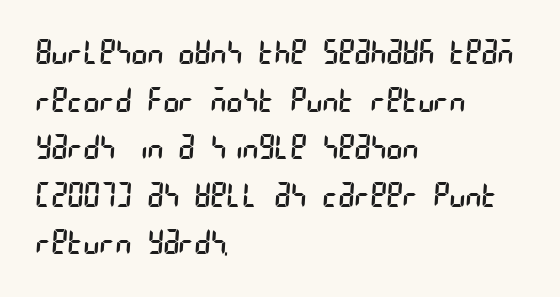
{"serif": "no", "bold": "no", "weight": "regular", "width": "condensed", "stroke_contrast": "low", "x_height": "large", "underline": "no", "align": "left", "line_spacing": "normal", "line_spacing_ratio": 1.4, "letter_spacing": "normal", "letter_spacing_em": 0.0, "glyph_px": 34}
